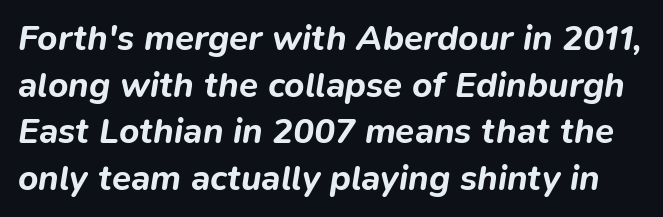
The image shows 35 px bold type, italic (leaning right); set normal line spacing (1.33x), normal letter spacing, not underlined; low stroke contrast and a medium x-height.
